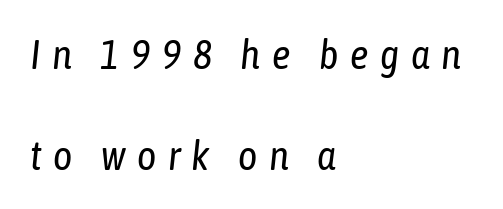
The image shows 41 px regular-weight, condensed type, italic (leaning right); set left-aligned, loose line spacing (2.46x), unusually wide letter spacing (+0.28 em), not underlined; low stroke contrast and a medium x-height.
